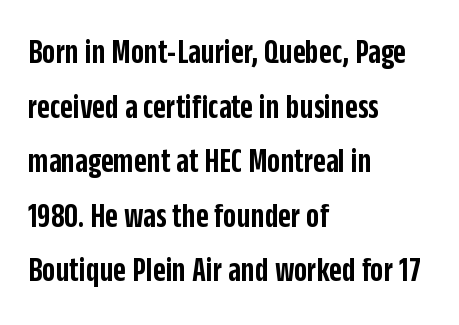
The image shows 35 px semibold, condensed sans-serif type, upright; set left-aligned, normal line spacing (1.56x), normal letter spacing, not underlined; low stroke contrast and a large x-height.
